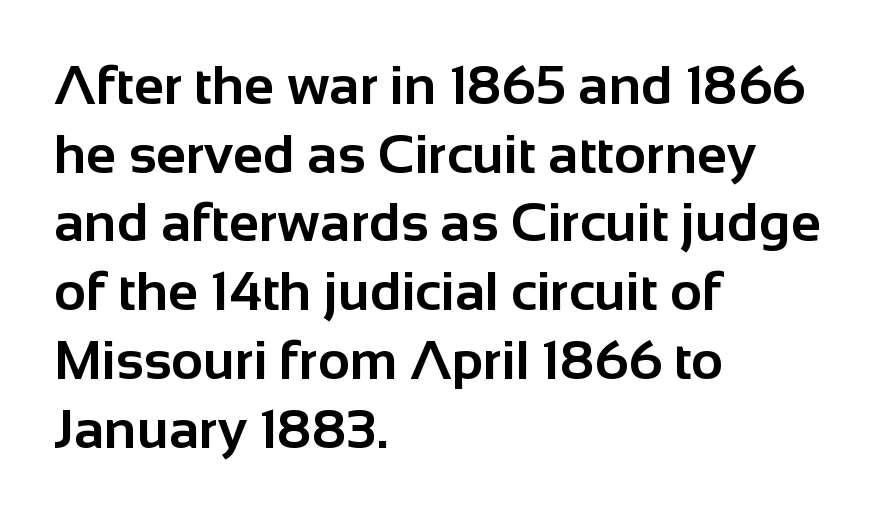
{"serif": "no", "italic": "no", "bold": "yes", "weight": "bold", "width": "normal", "stroke_contrast": "low", "x_height": "medium", "monospaced": "no", "underline": "no", "align": "left", "line_spacing": "normal", "line_spacing_ratio": 1.25, "letter_spacing": "normal", "letter_spacing_em": 0.0, "glyph_px": 55}
